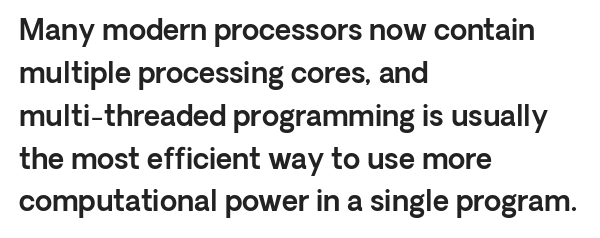
Standard letterfit; no display-style spreading of the glyphs. Proportional: the letters do not fall into vertical columns. Does the copy run flush right? No — it runs flush left. Decoration check: the copy has no underline. Look at the bottom of the vertical strokes: they stop flat, with no serifs.
